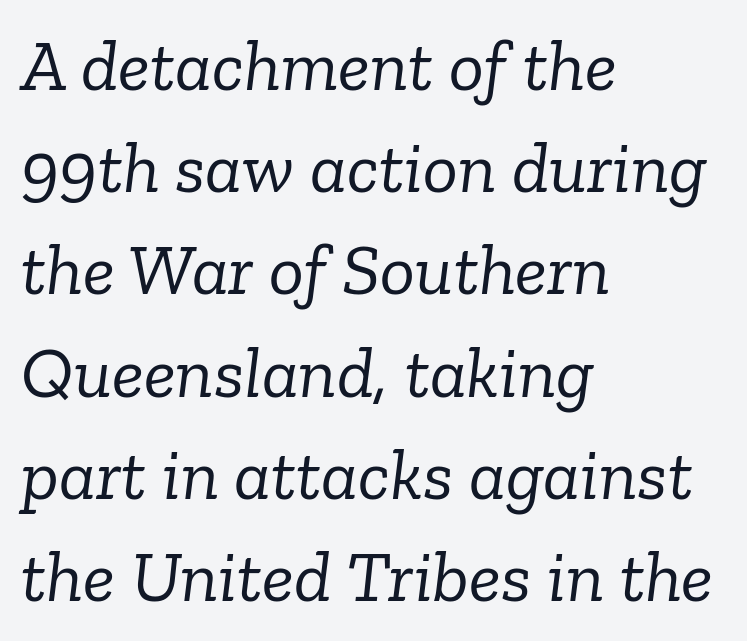
Spacing verdict: proportional, widths tailored to each character. Italic: yes, the glyphs are oblique. The setting favours the left margin, as ordinary paragraphs usually do. The area under the type is left untouched.
